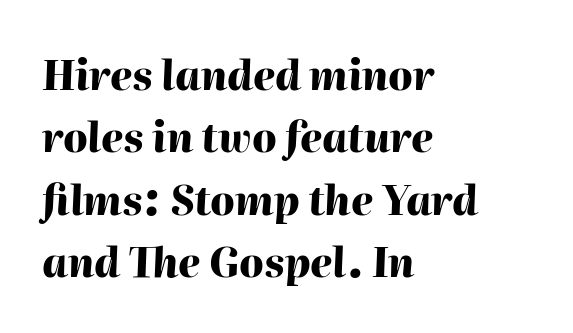
{"italic": "yes", "lean": "right", "slant_degrees": 2, "bold": "yes", "weight": "heavy", "width": "normal", "stroke_contrast": "high", "x_height": "medium", "monospaced": "no", "underline": "no", "align": "left", "line_spacing": "normal", "line_spacing_ratio": 1.56, "letter_spacing": "normal", "letter_spacing_em": 0.0, "glyph_px": 40}
